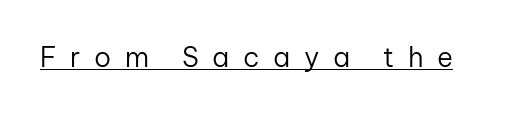
The image shows 27 px text type, upright; set unusually wide letter spacing (+0.5 em), underlined.
